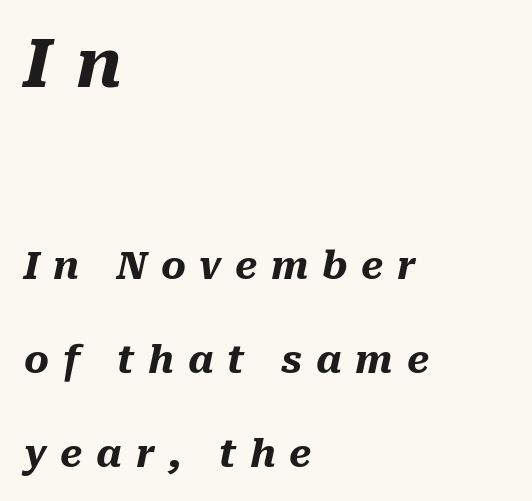
The image shows 67 px heavy type, italic (leaning right); set left-aligned, loose line spacing (2.47x), unusually wide letter spacing (+0.36 em), not underlined; the first (top) block is 1.76x larger; medium stroke contrast and a medium x-height.
